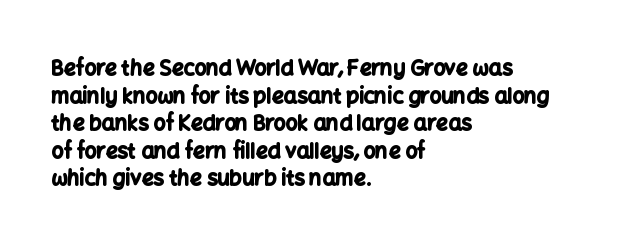
The image shows 21 px bold type, upright; set left-aligned, normal line spacing (1.31x), normal letter spacing, not underlined.
